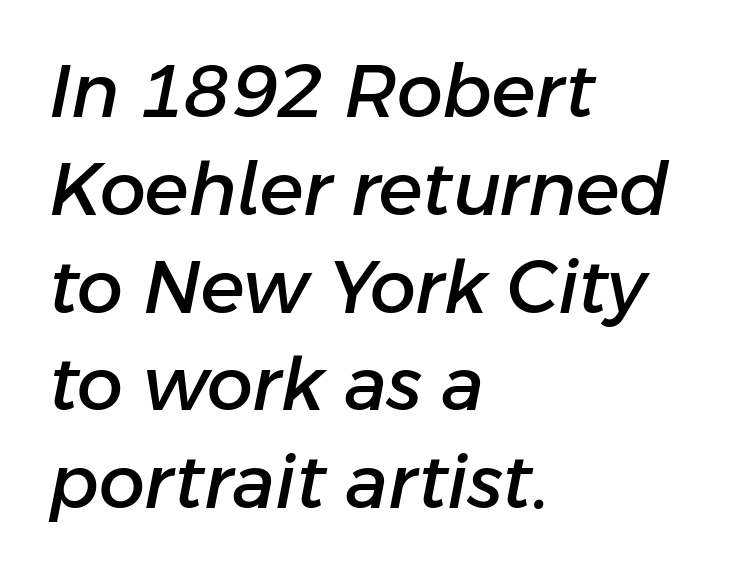
Q: Is the text italic (slanted)? A: Yes, it leans right by about 11 degrees.
Q: Is the text underlined? A: No.
Q: How is the paragraph aligned? A: Left-aligned.
Q: Is the spacing between letters normal or unusually wide? A: Normal.
Q: Is the spacing between lines tight, normal or loose? A: Normal.
Q: Width (condensed, normal, or wide)? A: Normal.
Q: Stroke contrast? A: Low.
Q: x-height? A: Medium.
Q: Monospaced? A: No.
